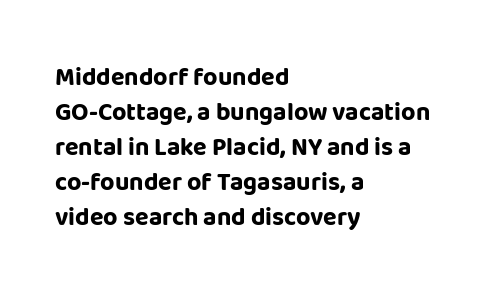
The image shows 25 px bold type, upright; set left-aligned, normal line spacing (1.4x), normal letter spacing, not underlined.
